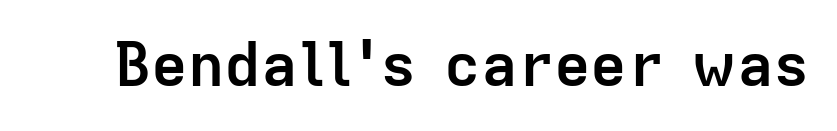
You could not count columns in this text — the font is proportionally spaced. The typography opts for an upright posture over an oblique one. Set as a true bold cut, around the 700 mark. These lines are composed in type without serifs.
